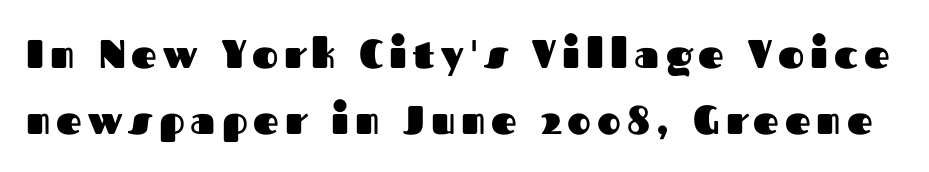
The image shows 40 px heavy sans-serif type, upright; set normal line spacing (1.64x), not underlined; medium stroke contrast and a medium x-height.
